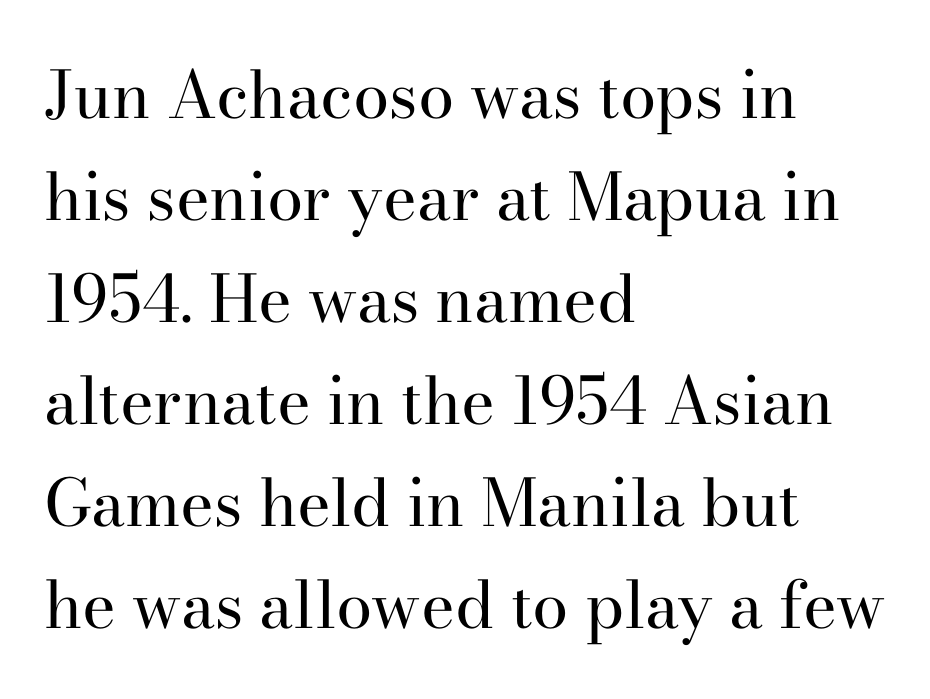
The zone under the glyphs is completely vacant. Serif or sans? Serif — the stroke terminals have little feet. The passage shown is typed in a proportional face where columns would drift. This reads as an unemphasized weight, regular at the heaviest.
